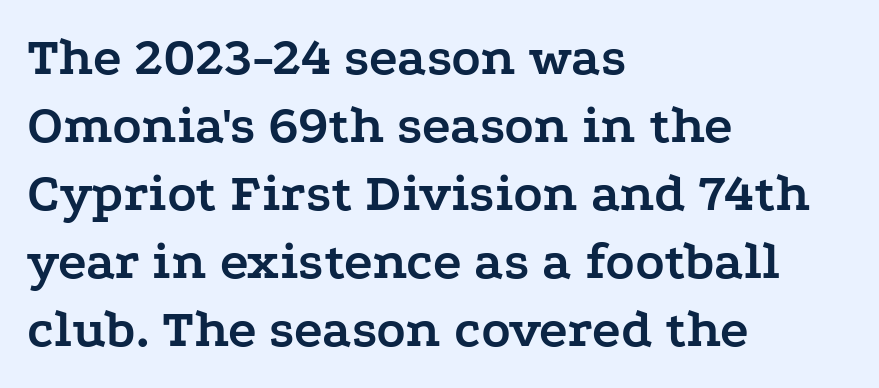
{"serif": "yes", "italic": "no", "bold": "yes", "weight": "semibold", "width": "wide", "stroke_contrast": "low", "x_height": "medium", "monospaced": "no", "underline": "no", "align": "left", "line_spacing": "normal", "line_spacing_ratio": 1.26, "letter_spacing": "normal", "letter_spacing_em": 0.0, "glyph_px": 54}
